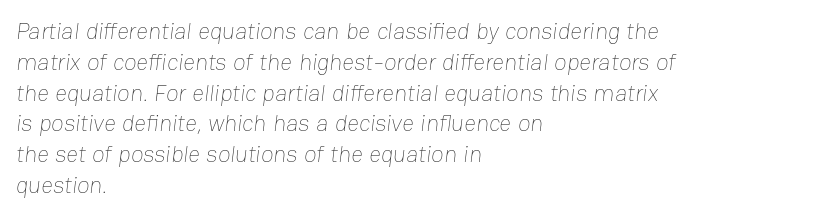
{"bold": "no", "underline": "no", "align": "left", "line_spacing": "normal", "line_spacing_ratio": 1.34, "letter_spacing": "normal", "letter_spacing_em": 0.0, "glyph_px": 23}
